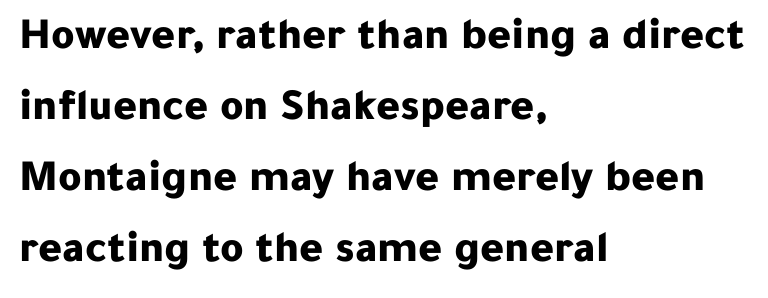
The image shows 45 px bold sans-serif type, upright; set left-aligned, normal line spacing (1.58x), normal letter spacing, not underlined; low stroke contrast and a medium x-height.
